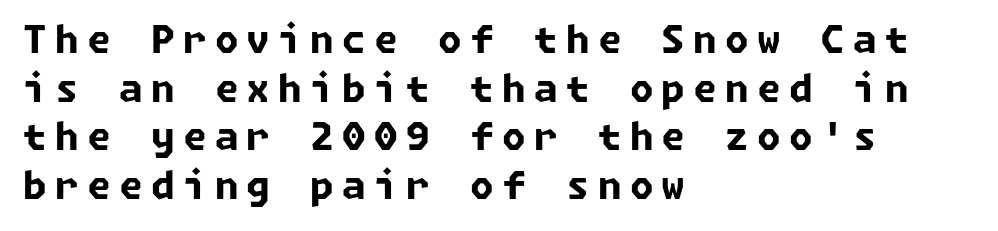
The face used here is rendered with a markedly widened letterfit. Nope, no serifs anywhere on these letters. Regarding leading, the lines here are spaced in the standard way. Glance below the letters and you will spot only blank space.
